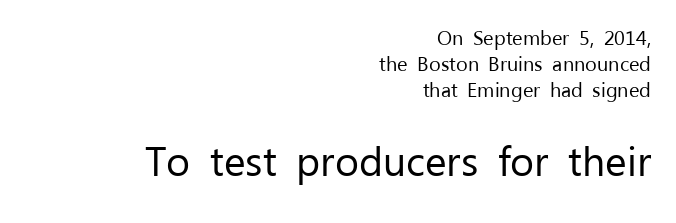
Q: Is the text bold? A: No.
Q: Is the text italic (slanted)? A: No, it is upright.
Q: Is the typeface a serif or a sans-serif typeface? A: Sans-serif.
Q: Is the text underlined? A: No.
Q: How is the paragraph aligned? A: Right-aligned.
Q: Is the spacing between letters normal or unusually wide? A: Normal.
Q: Is the spacing between lines tight, normal or loose? A: Normal.
Q: Which block of text is set in a larger size, the first (top) or the second (bottom)? A: The second (bottom) one.
Q: Width (condensed, normal, or wide)? A: Normal.
Q: Stroke contrast? A: Low.
Q: x-height? A: Medium.
Q: Monospaced? A: No.
